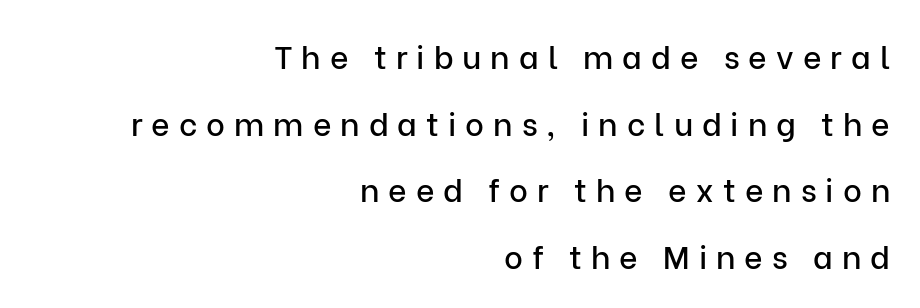
Anything drawn beneath the words? Only blank space. Reading down the block, your eye finds every line finishing at a fixed right position. The letters stand straight up with perfectly vertical stems. Does extra space separate the letters? Yes, quite a lot of it.
